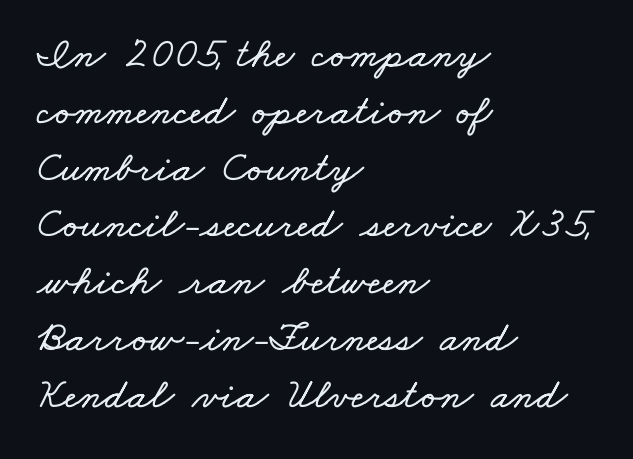
{"width": "wide", "stroke_contrast": "low", "x_height": "small", "monospaced": "no", "underline": "no", "align": "left", "line_spacing": "normal", "line_spacing_ratio": 1.32, "letter_spacing": "normal", "letter_spacing_em": 0.0, "glyph_px": 43}
